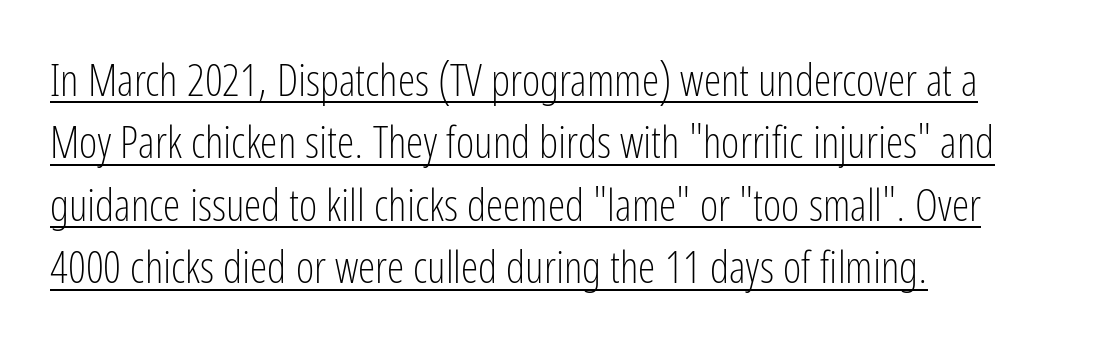
Each letter's strokes conclude bluntly, with no projecting serifs. Each new line begins a customary step beneath the previous one. Is this a heavy cut? Hardly; it is regular or lighter. The string is rendered with underlining switched on.
